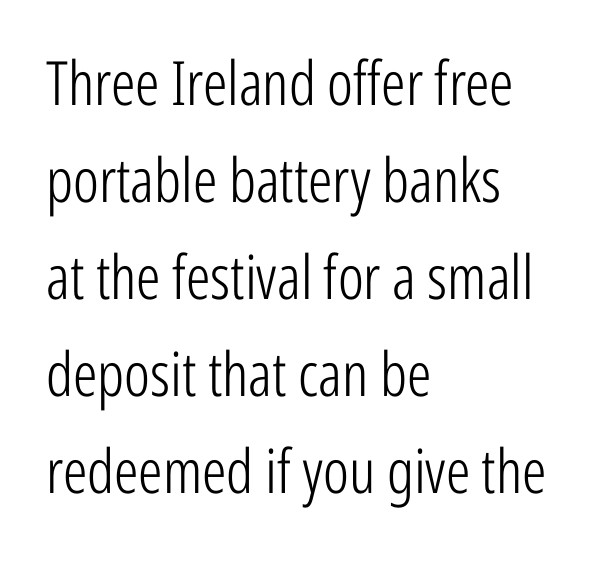
The image shows 61 px light, condensed sans-serif type, upright; set left-aligned, normal line spacing (1.59x), normal letter spacing, not underlined; low stroke contrast and a medium x-height.
